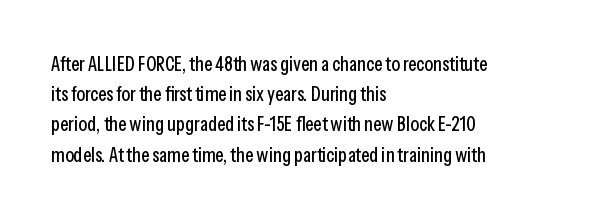
Q: Is the text italic (slanted)? A: No, it is upright.
Q: Is the text underlined? A: No.
Q: How is the paragraph aligned? A: Left-aligned.
Q: Is the spacing between letters normal or unusually wide? A: Normal.
Q: Is the spacing between lines tight, normal or loose? A: Normal.
